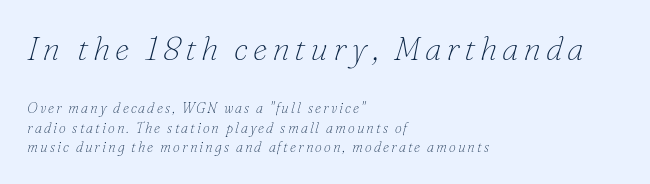
Q: Is the text bold? A: No.
Q: Is the text italic (slanted)? A: Yes, it leans right by about 16 degrees.
Q: Is the typeface a serif or a sans-serif typeface? A: Serif.
Q: Is the text underlined? A: No.
Q: How is the paragraph aligned? A: Left-aligned.
Q: Is the spacing between lines tight, normal or loose? A: Normal.
Q: Which block of text is set in a larger size, the first (top) or the second (bottom)? A: The first (top) one.
Q: Width (condensed, normal, or wide)? A: Normal.
Q: Stroke contrast? A: Low.
Q: x-height? A: Small.
Q: Monospaced? A: No.
